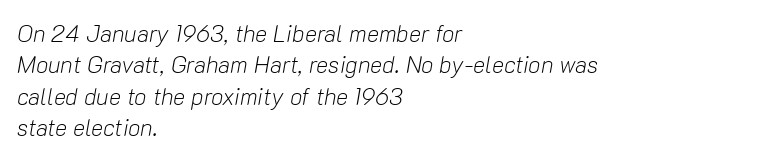
The passage shown is not bold in any degree. The face used here is rendered with its standard letterfit. Would a proofreader flag this as italicized? Yes. What's the leading like? Ordinary, nothing unusual. One-word summary of the alignment: left. Plain, unruled lines of type.
